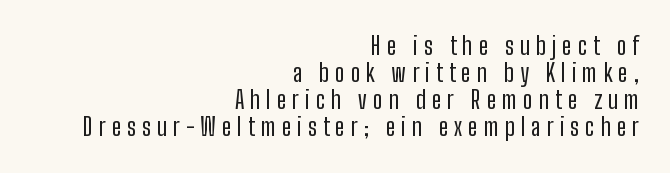
Q: Is the text bold? A: No.
Q: Is the text italic (slanted)? A: No, it is upright.
Q: Is the text underlined? A: No.
Q: How is the paragraph aligned? A: Right-aligned.
Q: Is the spacing between letters normal or unusually wide? A: Unusually wide.
Q: Is the spacing between lines tight, normal or loose? A: Tight.
